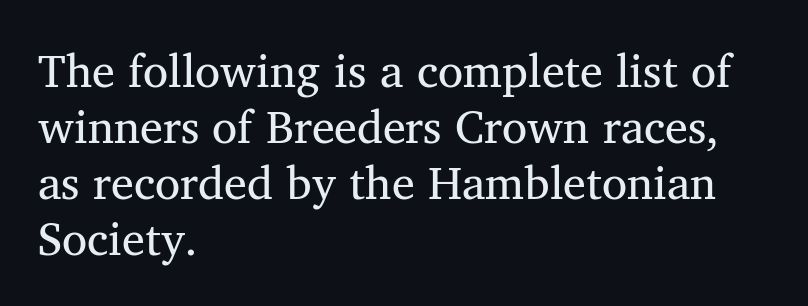
Spacing verdict: proportional, widths tailored to each character. Has an underline been added? It has not. The tracking reads as untouched default to a designer's eye. Notice how the passage keeps a crisp vertical edge on the left only.
